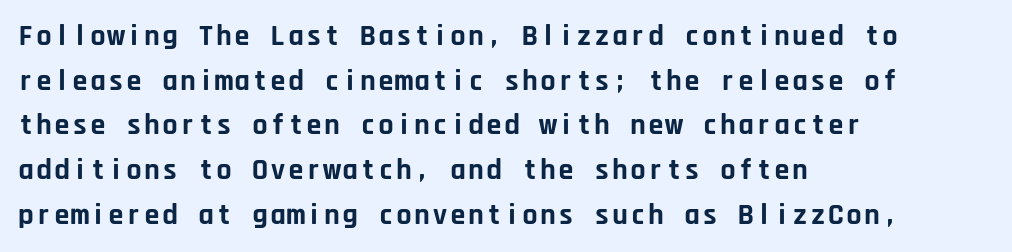
The image shows 30 px bold sans-serif type, upright, monospaced; set left-aligned, normal line spacing (1.49x), normal letter spacing, not underlined; low stroke contrast and a large x-height.
